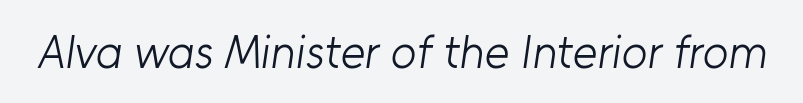
Q: Is the text bold? A: No.
Q: Is the typeface a serif or a sans-serif typeface? A: Sans-serif.
Q: Is the text underlined? A: No.
Q: Is the spacing between letters normal or unusually wide? A: Normal.
Q: Width (condensed, normal, or wide)? A: Normal.
Q: Stroke contrast? A: Low.
Q: x-height? A: Medium.
Q: Monospaced? A: No.
